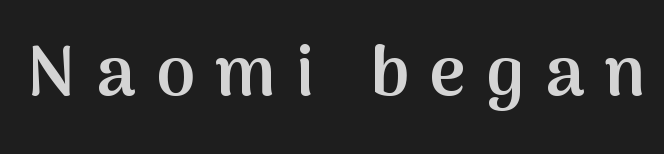
{"serif": "no", "italic": "no", "bold": "semi", "weight": "semibold", "width": "normal", "stroke_contrast": "medium", "x_height": "medium", "monospaced": "no", "underline": "no", "letter_spacing": "wide", "letter_spacing_em": 0.29, "glyph_px": 70}
